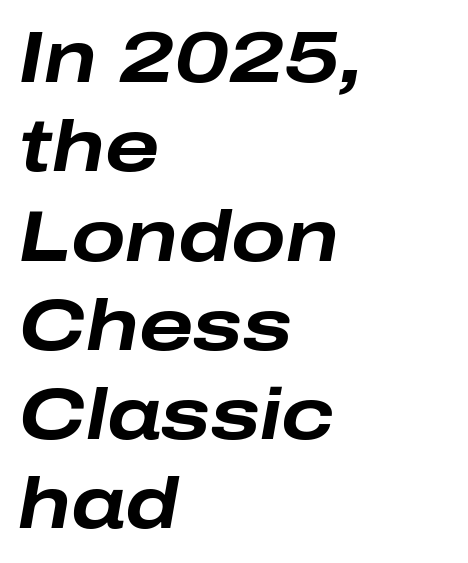
The image shows 72 px bold, wide type, italic (leaning right); set left-aligned, line spacing 1.24x, normal letter spacing, not underlined; low stroke contrast and a medium x-height.
